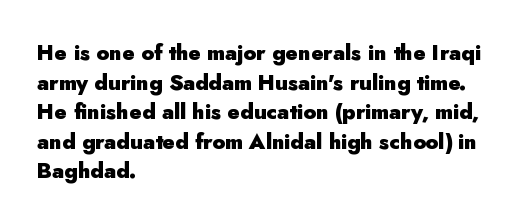
The vertical gap from one line to the next is medium. Beneath every word, the page is bare. Nothing unusual about the tracking: characters are spaced as the font intends. Its strokes are broad and dark, the hallmark of bold type. This sample uses an upright cut, with every glyph sitting square on the baseline. If you drew a ruler down the left edge, every line would touch it.
